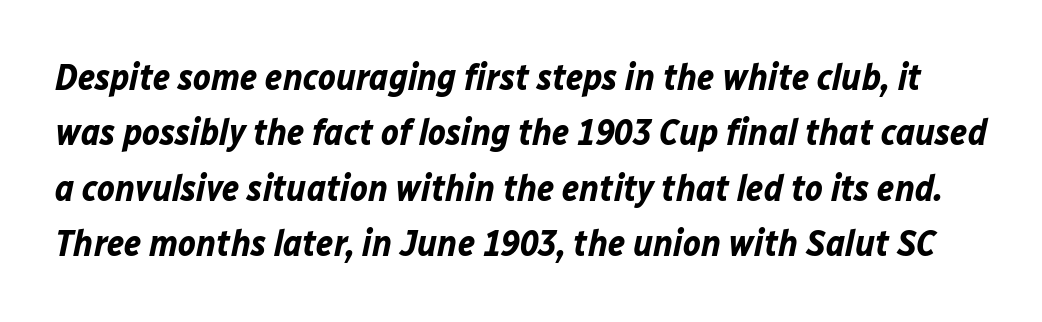
The image shows 37 px bold type, italic (leaning right); set normal line spacing (1.5x), normal letter spacing, not underlined; low stroke contrast and a medium x-height.
